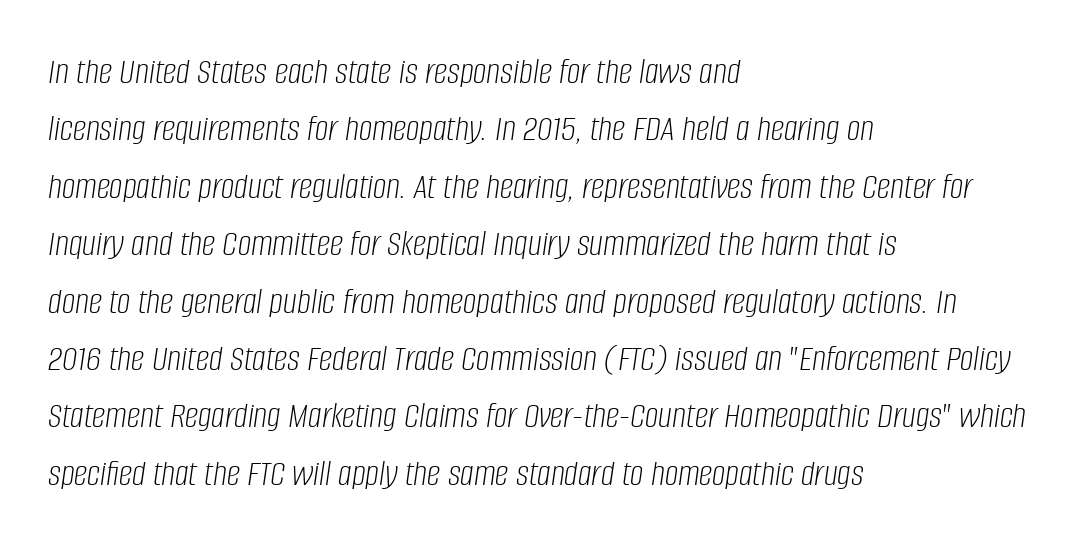
The whole block is typeset with a tilt. The specimen omits any rule beneath the text block's lines. Does extra space separate the letters? No, they use regular spacing. A quiet, ordinary-to-light weight characterises the typeface. Which margin do the lines hug? The left one — the right edge is uneven. Is this a fixed-width face? No — the glyphs have proportional, varying widths.
